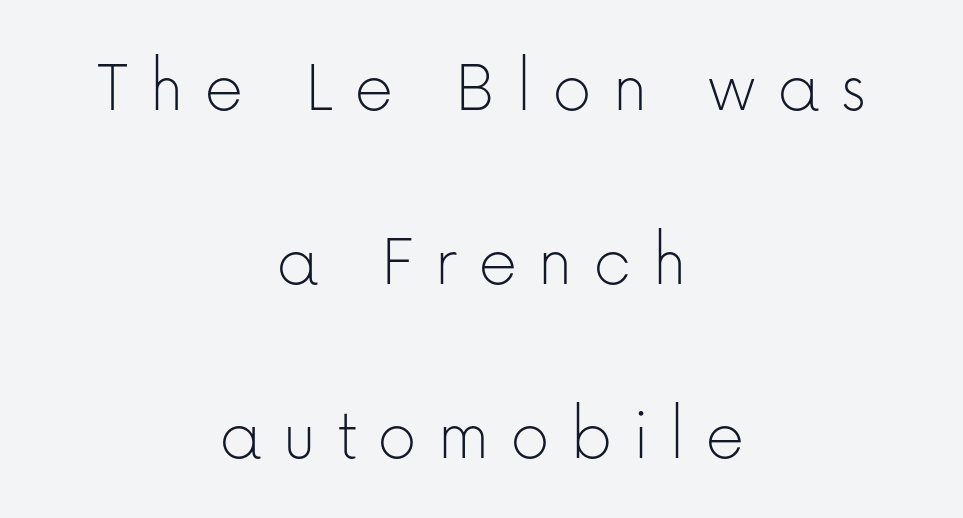
Q: Is the text bold? A: No.
Q: Is the text italic (slanted)? A: No, it is upright.
Q: Is the typeface a serif or a sans-serif typeface? A: Sans-serif.
Q: Is the text underlined? A: No.
Q: How is the paragraph aligned? A: Centered.
Q: Is the spacing between letters normal or unusually wide? A: Unusually wide.
Q: Is the spacing between lines tight, normal or loose? A: Loose.
Q: Width (condensed, normal, or wide)? A: Normal.
Q: Stroke contrast? A: Low.
Q: x-height? A: Medium.
Q: Monospaced? A: No.
